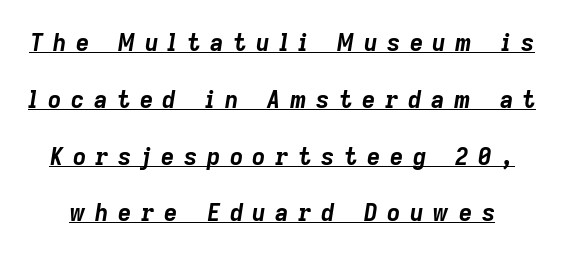
Q: Is the text bold? A: Yes.
Q: Is the text italic (slanted)? A: Yes, it leans right by about 9 degrees.
Q: Is the text underlined? A: Yes.
Q: Is the spacing between letters normal or unusually wide? A: Unusually wide.
Q: Is the spacing between lines tight, normal or loose? A: Loose.
